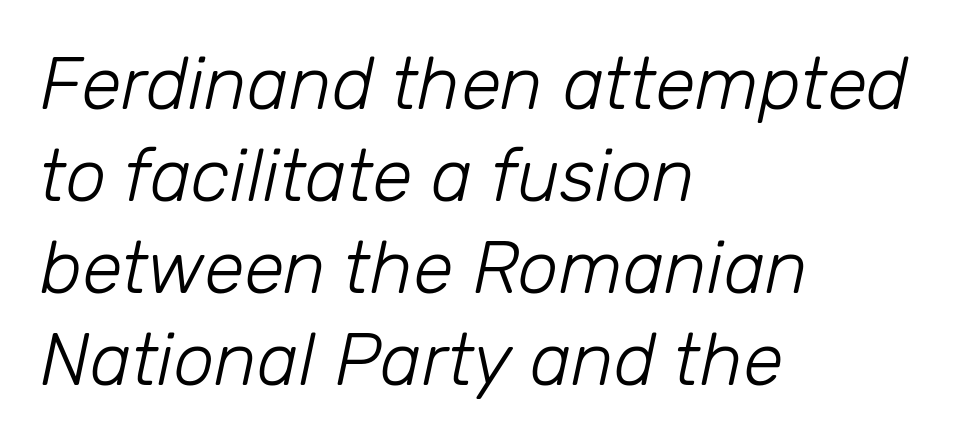
The image shows 73 px light type, italic (leaning right); set left-aligned, normal line spacing (1.26x), normal letter spacing, not underlined; low stroke contrast and a medium x-height.
